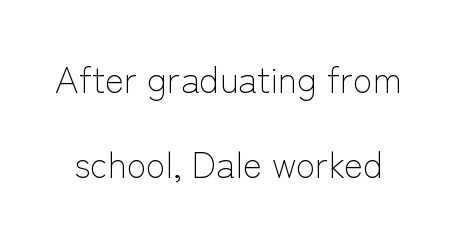
Honestly, there is no underline to notice here at all. Inter-character spacing is left at the font's built-in metrics. Typographically, this falls in the sans-serif category. Think of a printed novel: that variable character pitch is what you see here. Style check: upright. Think standard paragraph weight, or any step lighter than that.
